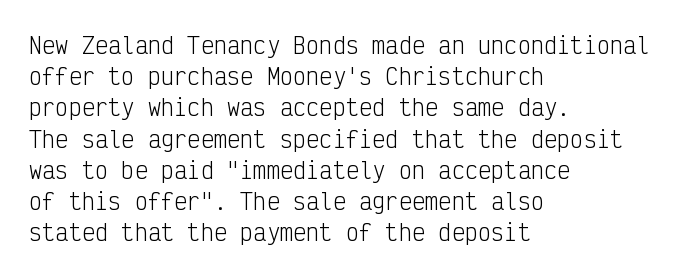
{"italic": "no", "bold": "no", "underline": "no", "align": "left", "line_spacing": "normal", "line_spacing_ratio": 1.42, "letter_spacing": "normal", "letter_spacing_em": 0.0, "glyph_px": 22}
